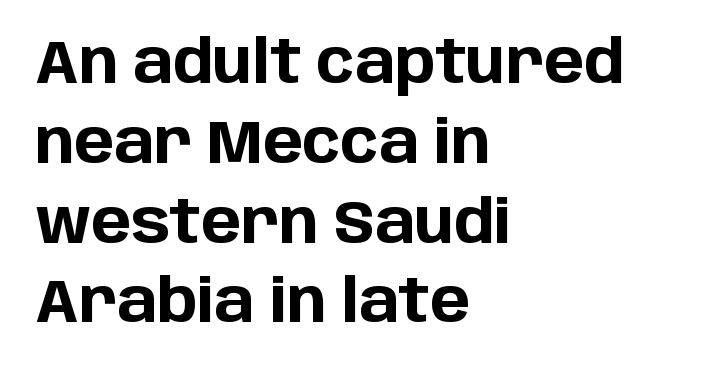
Only glyphs here, with clear space below each row. Chunky letters — that's bold for sure. The letters carry no serifs — their stems end cleanly without finishing strokes. The letters advance in unequal steps, a hallmark of proportional type.
